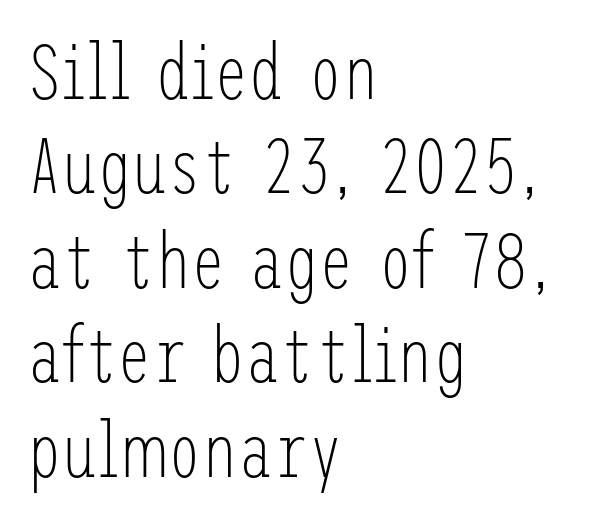
{"serif": "no", "italic": "no", "bold": "no", "weight": "light", "width": "condensed", "stroke_contrast": "low", "x_height": "medium", "underline": "no", "align": "left", "line_spacing_ratio": 1.21, "letter_spacing": "normal", "letter_spacing_em": 0.0, "glyph_px": 78}
